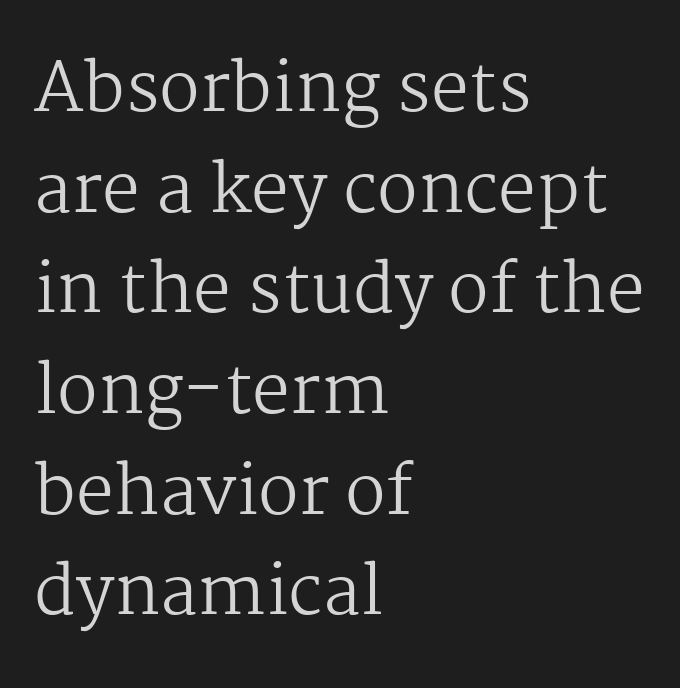
{"serif": "yes", "italic": "no", "bold": "no", "weight": "regular", "width": "normal", "stroke_contrast": "medium", "x_height": "medium", "monospaced": "no", "underline": "no", "align": "left", "line_spacing": "normal", "line_spacing_ratio": 1.48, "letter_spacing": "normal", "letter_spacing_em": 0.0, "glyph_px": 68}
